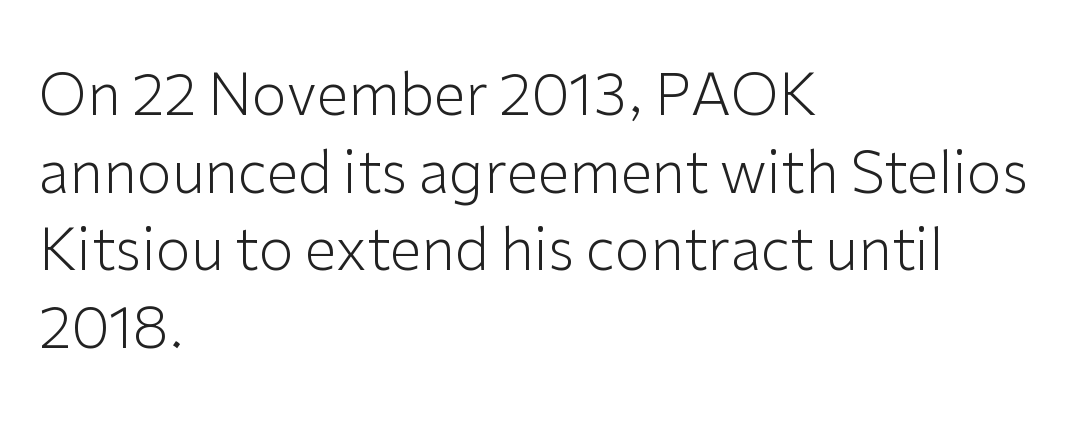
{"serif": "no", "italic": "no", "bold": "no", "weight": "light", "width": "normal", "stroke_contrast": "low", "x_height": "medium", "monospaced": "no", "underline": "no", "align": "left", "line_spacing": "normal", "line_spacing_ratio": 1.36, "letter_spacing": "normal", "letter_spacing_em": 0.0, "glyph_px": 57}
